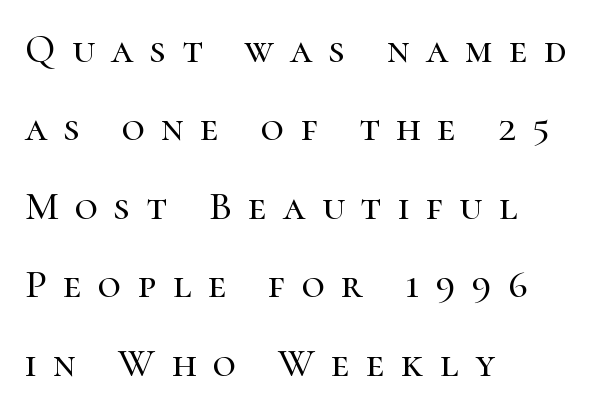
{"serif": "yes", "italic": "no", "width": "normal", "stroke_contrast": "high", "x_height": "medium", "monospaced": "no", "underline": "no", "align": "left", "line_spacing": "loose", "line_spacing_ratio": 1.96, "letter_spacing": "wide", "letter_spacing_em": 0.41, "glyph_px": 40}
